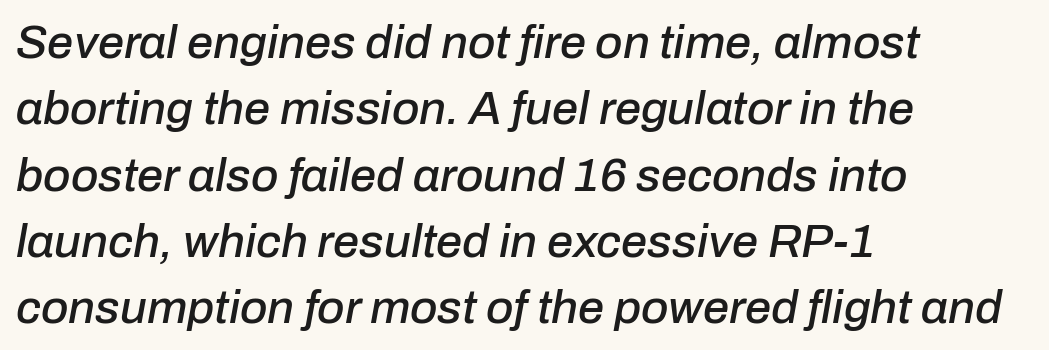
The image shows 47 px text type, italic (leaning right); set left-aligned, normal line spacing (1.41x), normal letter spacing, not underlined; low stroke contrast and a medium x-height.
